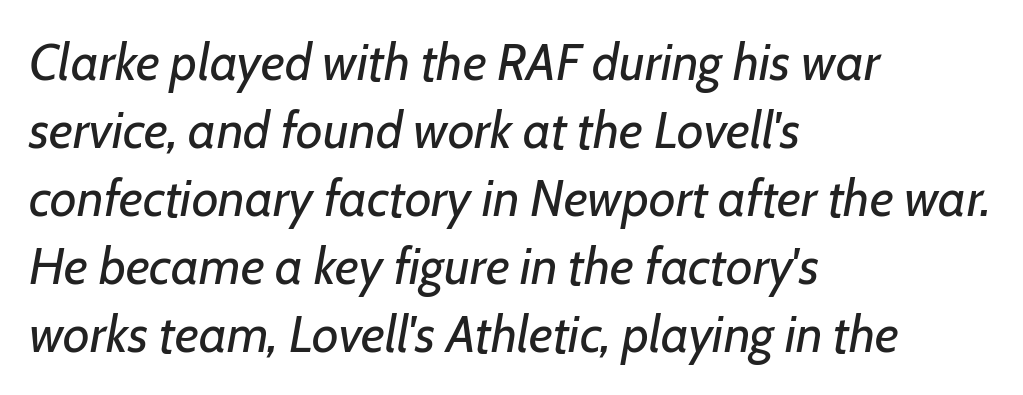
The image shows 52 px regular-weight type, italic (leaning right); set left-aligned, normal line spacing (1.31x), normal letter spacing, not underlined; low stroke contrast and a medium x-height.
